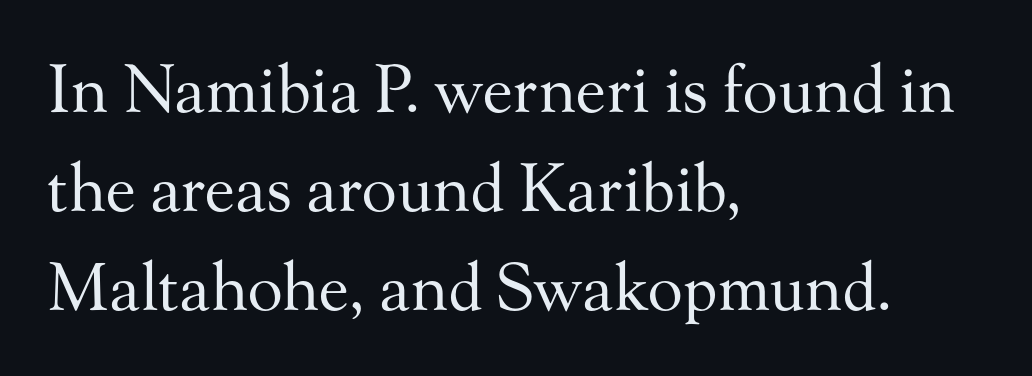
The image shows 65 px regular-weight serif type, upright; set left-aligned, normal line spacing (1.52x), normal letter spacing, not underlined; medium stroke contrast and a small x-height.
